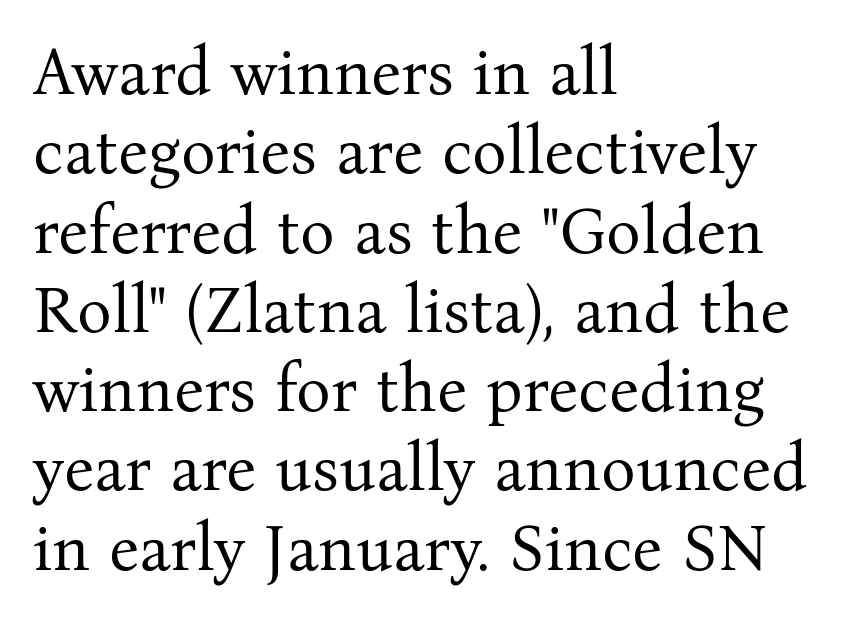
A typesetter would call this proportional, since set widths differ per character. Vertical stems look standard width or narrower in stroke. Classification — serif. Nothing unusual about the tracking: characters are spaced as the font intends. The type sits square on the baseline with zero lean.
